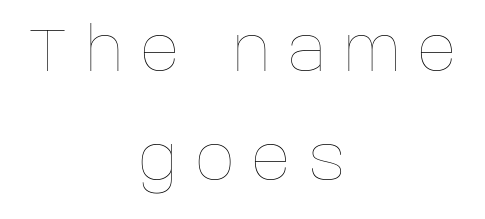
{"italic": "no", "bold": "no", "weight": "thin", "width": "normal", "stroke_contrast": "low", "x_height": "large", "monospaced": "no", "underline": "no", "align": "center", "line_spacing_ratio": 1.82, "letter_spacing": "wide", "letter_spacing_em": 0.3, "glyph_px": 60}
